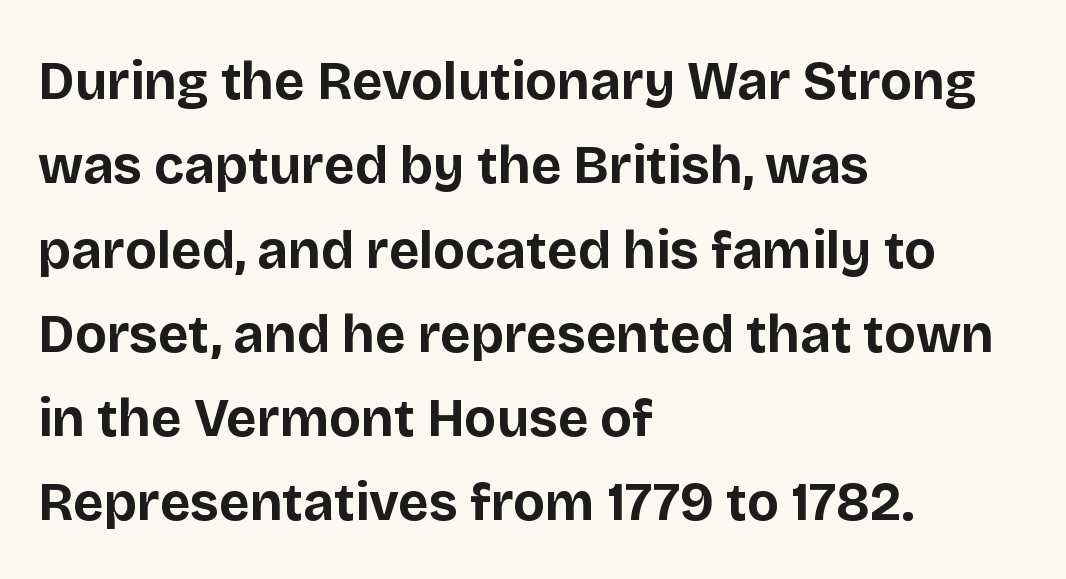
Caption: bold face, heavy strokes. These lines are rendered in a variable-pitch font. Underlining? Definitely not there. Vertically, the passage feels balanced, rows spaced as you'd expect.
